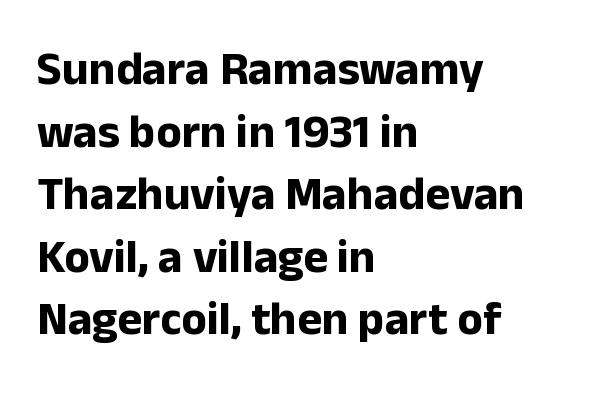
{"serif": "no", "italic": "no", "bold": "yes", "weight": "bold", "width": "normal", "stroke_contrast": "low", "x_height": "medium", "monospaced": "no", "underline": "no", "align": "left", "line_spacing": "normal", "line_spacing_ratio": 1.33, "letter_spacing": "normal", "letter_spacing_em": 0.0, "glyph_px": 47}
